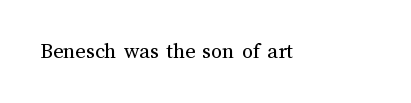
{"italic": "no", "bold": "no", "underline": "no", "letter_spacing": "normal", "letter_spacing_em": 0.0, "glyph_px": 22}
